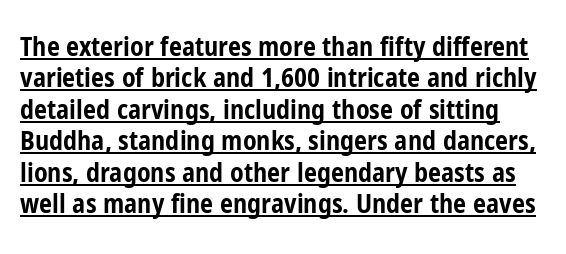
The image shows 26 px bold type, upright; set line spacing 1.21x, normal letter spacing, underlined.
